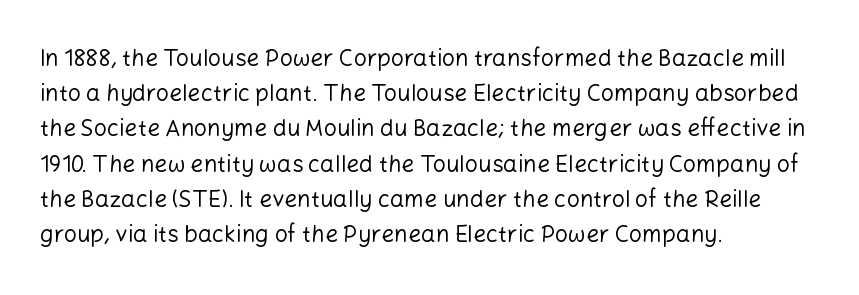
A typesetter would call this leading conventional body-copy spacing. Casual observation: everything's shoved over to the left. Counters stay open thanks to moderate or lighter strokes. The lettering stays uniformly vertical, giving the passage a roman look. No extra tracking has been applied to these lines. The gap between lines stays unmarked.
